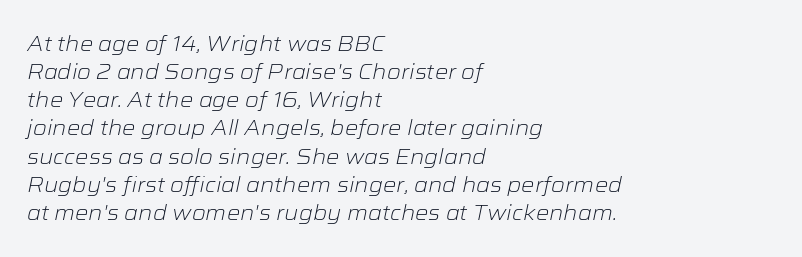
Q: Is the text bold? A: No.
Q: Is the text italic (slanted)? A: Yes, it leans right by about 12 degrees.
Q: Is the text underlined? A: No.
Q: How is the paragraph aligned? A: Left-aligned.
Q: Is the spacing between letters normal or unusually wide? A: Normal.
Q: Is the spacing between lines tight, normal or loose? A: Normal.
